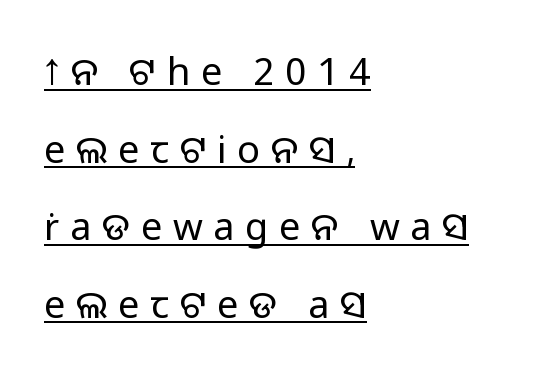
Looks like someone drew a line under every word here. The specimen reads as upright at a glance. This is not heavy type; no bold has been used. Note the varied advance widths — an 'i' is clearly narrower than an 'm'. The letters carry no serifs — their stems end cleanly without finishing strokes.
